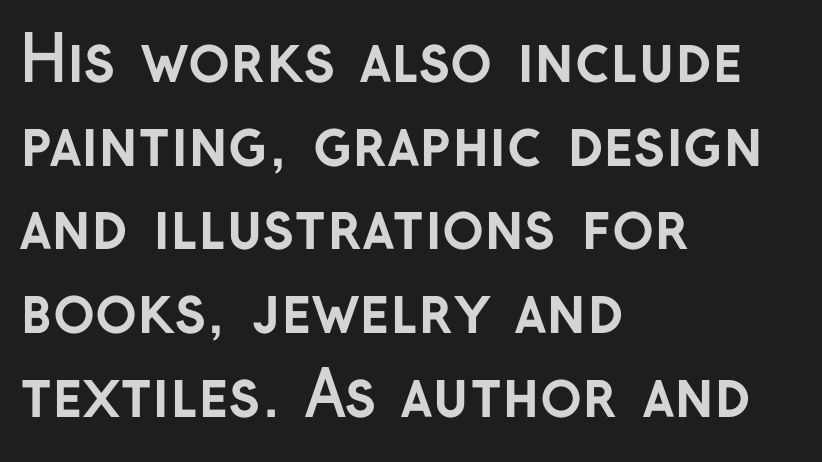
The image shows 62 px semibold sans-serif type, upright; set left-aligned, normal line spacing (1.35x), normal letter spacing, not underlined; low stroke contrast and a medium x-height.
